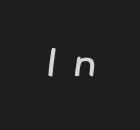
{"serif": "no", "bold": "no", "weight": "regular", "width": "normal", "stroke_contrast": "low", "x_height": "small", "monospaced": "no", "underline": "no", "letter_spacing": "wide", "letter_spacing_em": 0.42, "glyph_px": 40}
